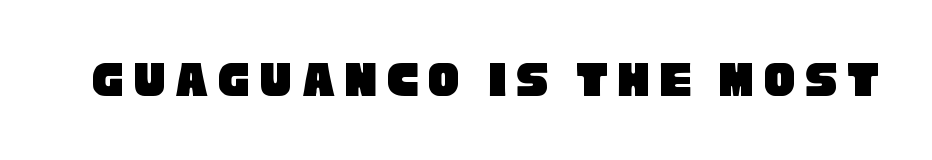
The image shows 53 px condensed sans-serif type; set not underlined; low stroke contrast and a large x-height.
